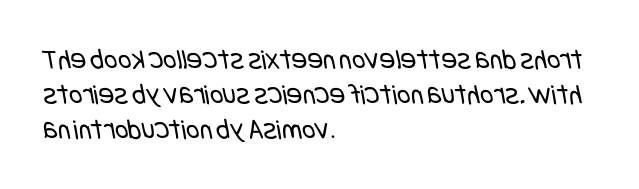
The image shows 29 px regular-weight, condensed sans-serif type; set left-aligned, line spacing 1.21x, normal letter spacing, not underlined; low stroke contrast and a large x-height.
